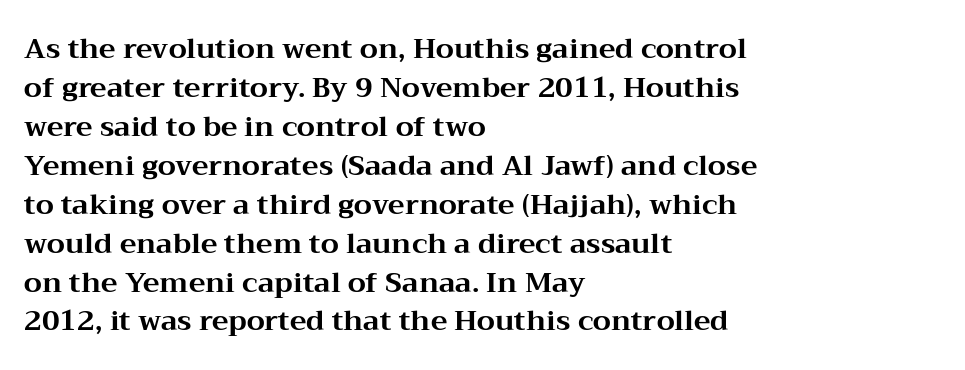
{"serif": "yes", "italic": "no", "bold": "yes", "weight": "bold", "width": "wide", "stroke_contrast": "medium", "x_height": "medium", "monospaced": "no", "underline": "no", "align": "left", "line_spacing": "normal", "line_spacing_ratio": 1.39, "letter_spacing": "normal", "letter_spacing_em": 0.0, "glyph_px": 28}
